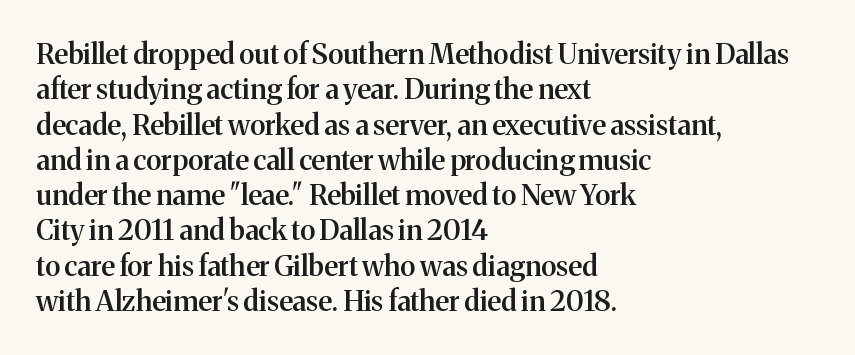
The image shows 28 px semibold serif type, upright; set left-aligned, normal line spacing (1.26x), normal letter spacing, not underlined; medium stroke contrast and a medium x-height.
